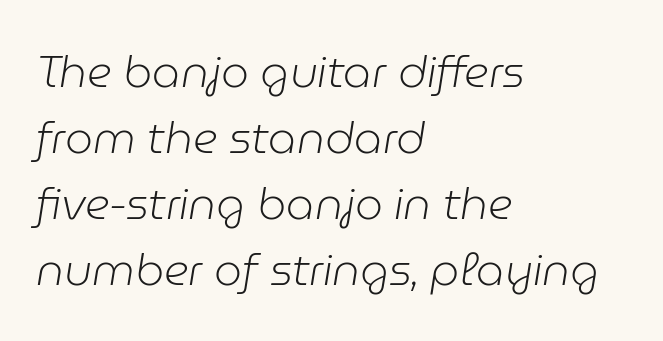
Q: Is the text bold? A: No.
Q: Is the text italic (slanted)? A: Yes, it leans right by about 9 degrees.
Q: Is the text underlined? A: No.
Q: How is the paragraph aligned? A: Left-aligned.
Q: Is the spacing between letters normal or unusually wide? A: Normal.
Q: Is the spacing between lines tight, normal or loose? A: Normal.
Q: Width (condensed, normal, or wide)? A: Normal.
Q: Stroke contrast? A: Low.
Q: x-height? A: Medium.
Q: Monospaced? A: No.
